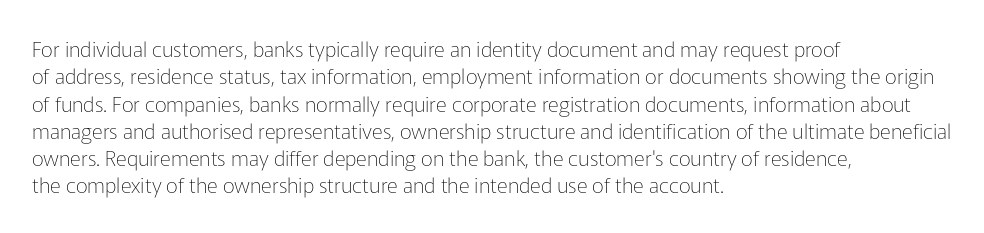
The image shows 21 px text type, upright; set left-aligned, normal line spacing (1.3x), normal letter spacing, not underlined.
